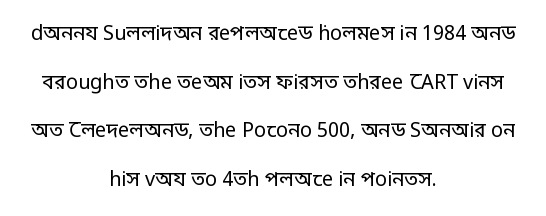
{"italic": "no", "bold": "no", "underline": "no", "align": "center", "line_spacing": "loose", "line_spacing_ratio": 2.43, "letter_spacing": "normal", "letter_spacing_em": 0.0, "glyph_px": 20}
